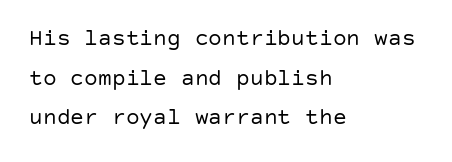
The image shows 23 px text type, upright; set left-aligned, line spacing 1.72x, normal letter spacing, not underlined.
